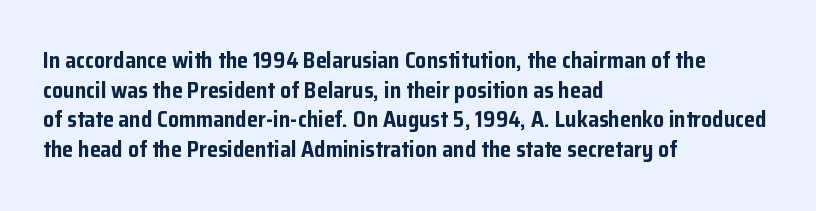
{"italic": "no", "bold": "yes", "underline": "no", "align": "left", "line_spacing": "normal", "line_spacing_ratio": 1.35, "letter_spacing": "normal", "letter_spacing_em": 0.0, "glyph_px": 22}
